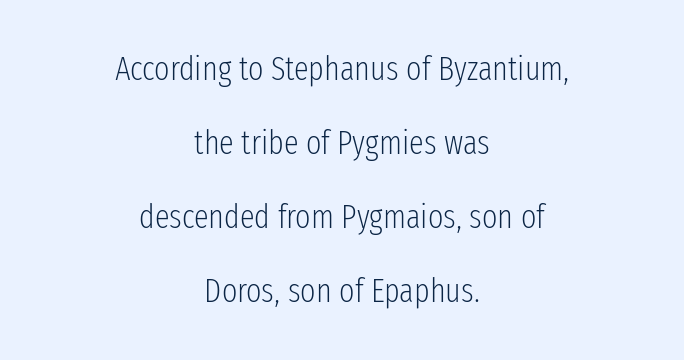
{"serif": "no", "italic": "no", "bold": "no", "weight": "light", "width": "condensed", "stroke_contrast": "low", "x_height": "medium", "monospaced": "no", "underline": "no", "align": "center", "line_spacing": "loose", "line_spacing_ratio": 2.24, "letter_spacing": "normal", "letter_spacing_em": 0.0, "glyph_px": 33}
